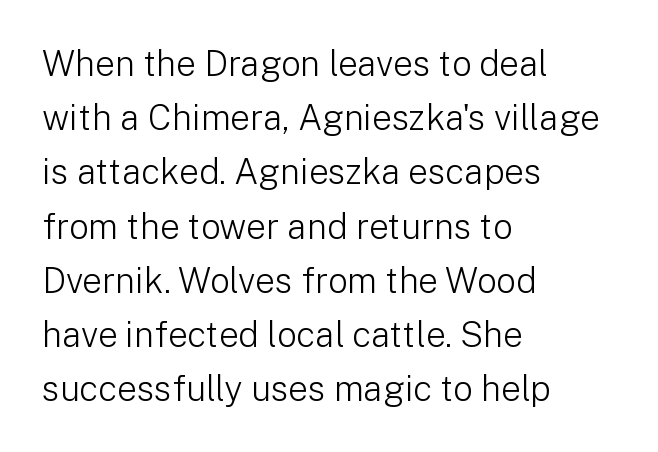
{"serif": "no", "italic": "no", "bold": "no", "weight": "light", "width": "normal", "stroke_contrast": "low", "x_height": "medium", "monospaced": "no", "underline": "no", "align": "left", "line_spacing": "normal", "line_spacing_ratio": 1.55, "letter_spacing": "normal", "letter_spacing_em": 0.0, "glyph_px": 35}
